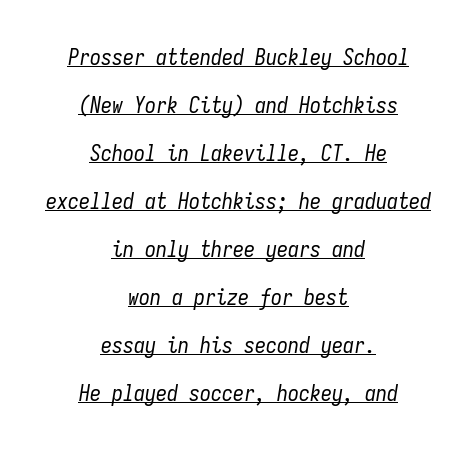
You could call the tracking neutral — neither tight nor loose. Quick note: interline space is abundant. The words here are underlined. Would a proofreader flag this as italicized? Yes.
